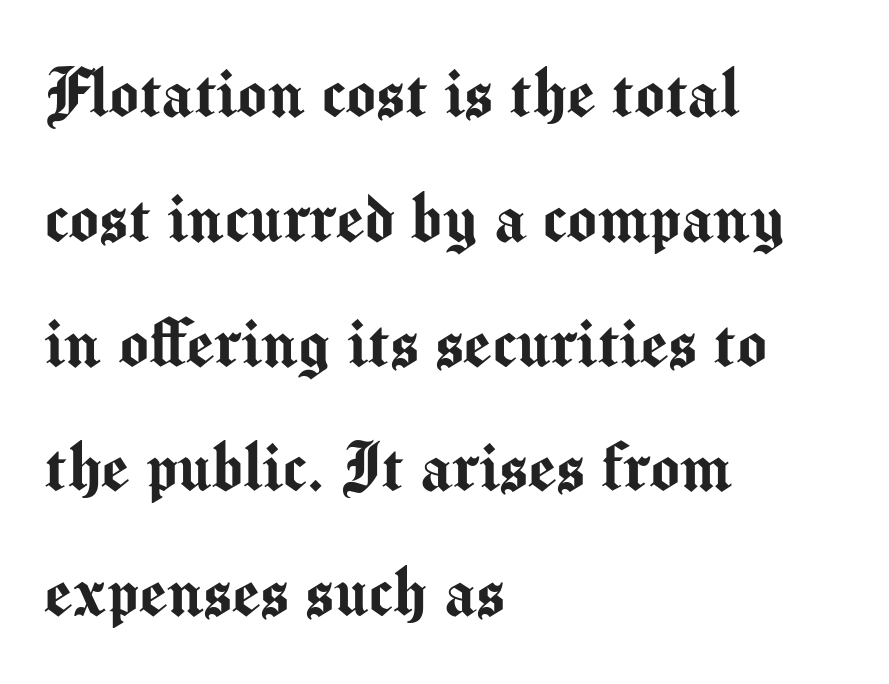
Q: Is the text italic (slanted)? A: No, it is upright.
Q: Is the typeface a serif or a sans-serif typeface? A: Sans-serif.
Q: Is the text underlined? A: No.
Q: How is the paragraph aligned? A: Left-aligned.
Q: Is the spacing between letters normal or unusually wide? A: Normal.
Q: Is the spacing between lines tight, normal or loose? A: Normal.
Q: Width (condensed, normal, or wide)? A: Normal.
Q: Stroke contrast? A: Medium.
Q: x-height? A: Medium.
Q: Monospaced? A: No.
